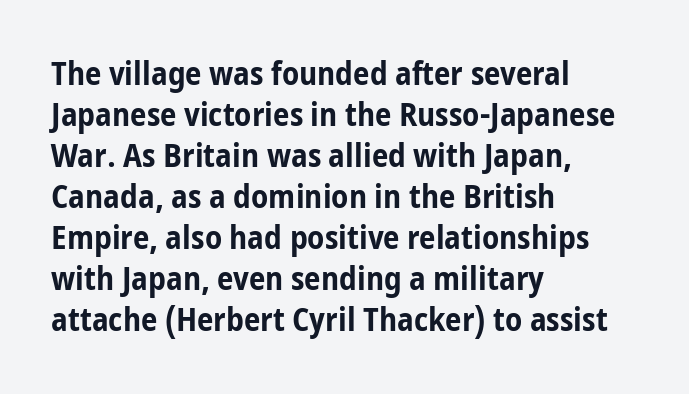
{"serif": "no", "italic": "no", "bold": "yes", "weight": "bold", "width": "condensed", "stroke_contrast": "low", "x_height": "medium", "monospaced": "no", "underline": "no", "align": "left", "line_spacing_ratio": 1.24, "letter_spacing": "normal", "letter_spacing_em": 0.0, "glyph_px": 33}
